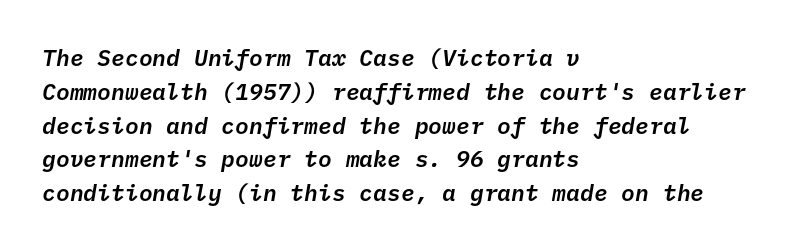
Clear beneath every line of the passage. Interline gaps are of average width in this sample. The letterforms sit shoulder to shoulder at normal distance. These lines were composed using italics. Which margin do the lines hug? The left one — the right edge is uneven.
